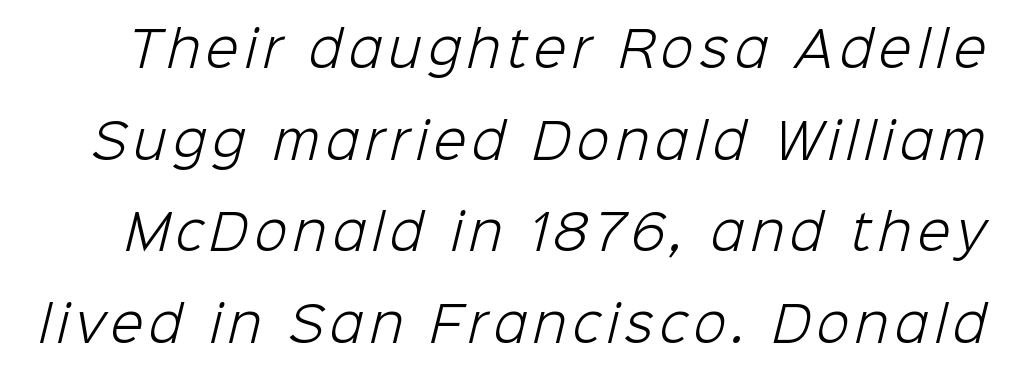
The image shows 48 px light sans-serif type; set loose line spacing (1.91x), not underlined; low stroke contrast and a medium x-height.
